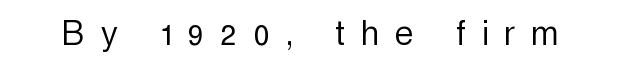
Q: Is the text bold? A: No.
Q: Is the text italic (slanted)? A: No, it is upright.
Q: Is the typeface a serif or a sans-serif typeface? A: Sans-serif.
Q: Is the text underlined? A: No.
Q: Is the spacing between letters normal or unusually wide? A: Unusually wide.
Q: Width (condensed, normal, or wide)? A: Condensed.
Q: x-height? A: Medium.
Q: Monospaced? A: No.
